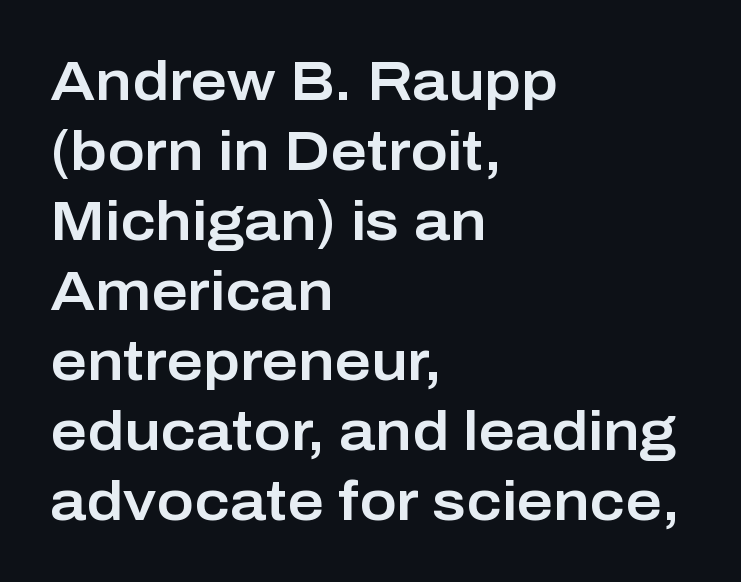
The image shows 56 px sans-serif type, upright; set left-aligned, normal line spacing (1.25x), normal letter spacing, not underlined; low stroke contrast and a medium x-height.
